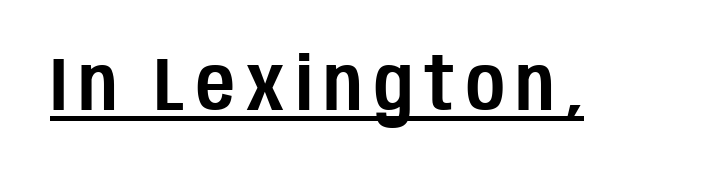
{"serif": "no", "italic": "no", "width": "condensed", "stroke_contrast": "low", "x_height": "large", "monospaced": "no", "underline": "yes", "glyph_px": 75}
